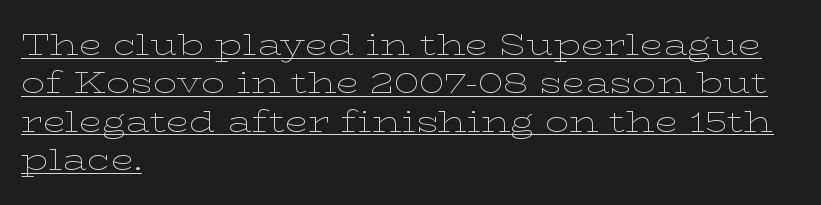
Like a heading marked for emphasis, these lines bear an underscore. Quick note: not italic, upright. Characters follow at the spacing the type designer built in. Each letter keeps its own natural width here, so spacing adapts to shape. Is the type heavy? It reads as light-to-regular instead. The ragged edge is on the right, which tells us the setting is flush left.
